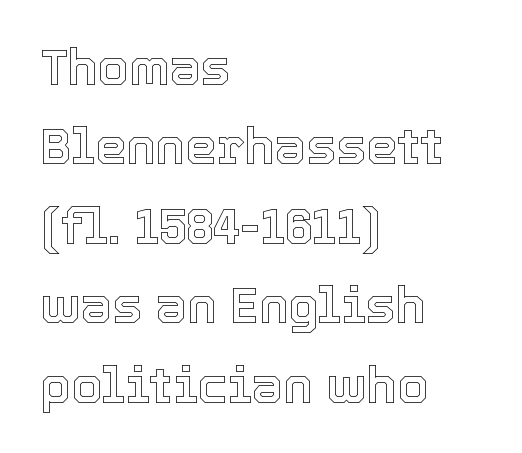
The designer left line spacing at the default. Varying glyph widths throughout — classic text-font behaviour. Nobody touched the tracking dial on this one. The rag falls on the right side of this text block.
